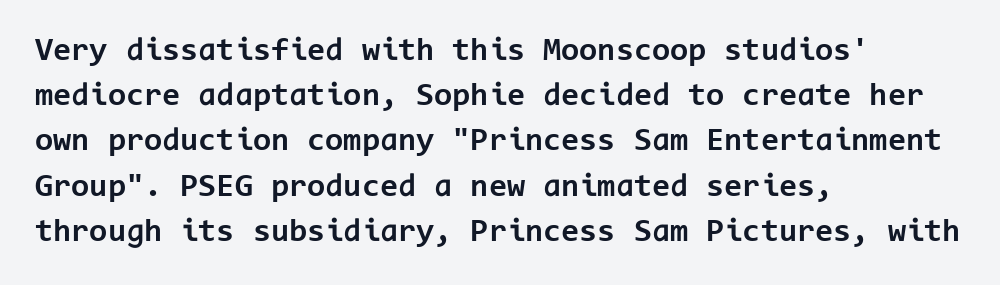
{"serif": "no", "italic": "no", "bold": "yes", "weight": "bold", "width": "normal", "stroke_contrast": "low", "x_height": "medium", "monospaced": "yes", "underline": "no", "align": "left", "line_spacing": "normal", "line_spacing_ratio": 1.37, "letter_spacing": "normal", "letter_spacing_em": 0.0, "glyph_px": 33}
